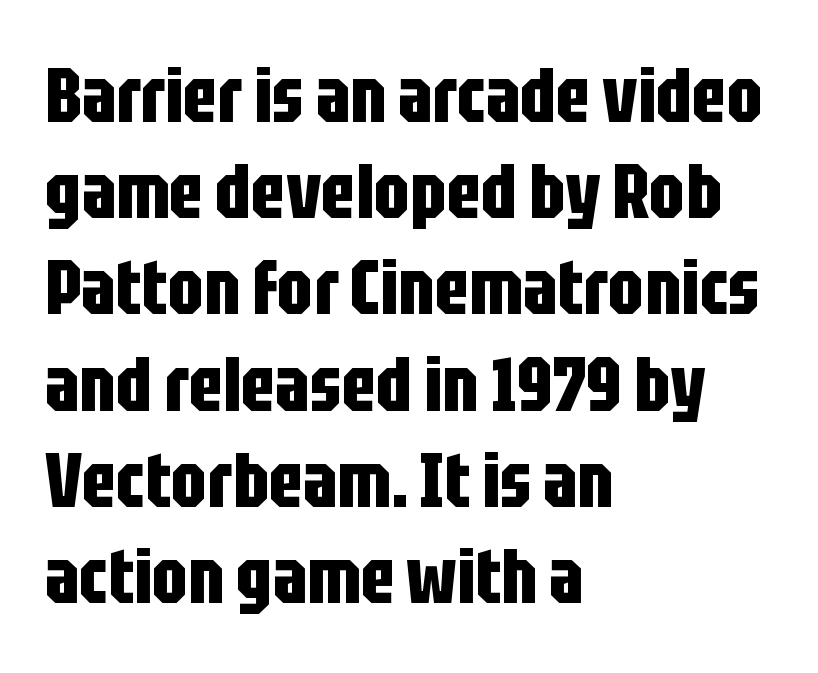
The image shows 77 px bold, condensed sans-serif type, upright; set left-aligned, normal line spacing (1.25x), normal letter spacing, not underlined; low stroke contrast and a large x-height.
